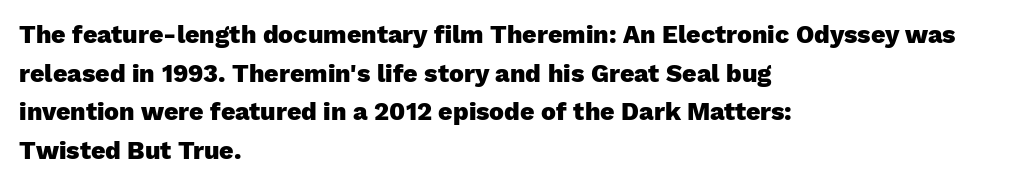
Q: Is the text bold? A: Yes.
Q: Is the text italic (slanted)? A: No, it is upright.
Q: Is the text underlined? A: No.
Q: How is the paragraph aligned? A: Left-aligned.
Q: Is the spacing between letters normal or unusually wide? A: Normal.
Q: Is the spacing between lines tight, normal or loose? A: Normal.
